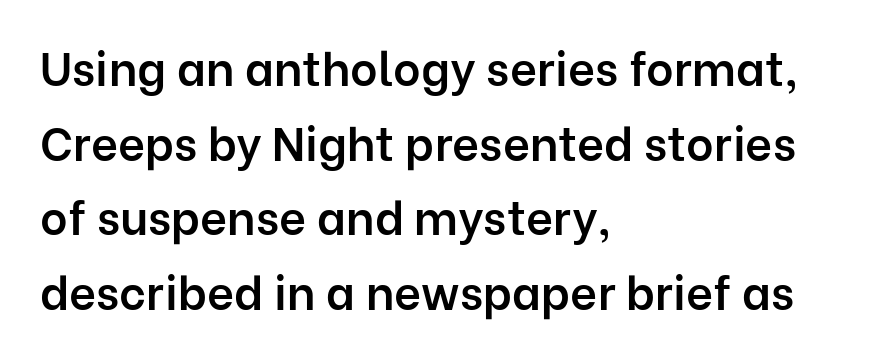
The image shows 47 px semibold sans-serif type, upright; set left-aligned, normal line spacing (1.59x), normal letter spacing, not underlined; low stroke contrast and a medium x-height.
